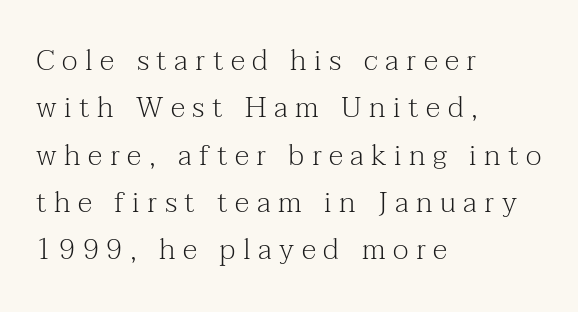
The image shows 29 px light serif type, upright; set left-aligned, normal line spacing (1.63x), unusually wide letter spacing (+0.26 em), not underlined; medium stroke contrast and a medium x-height.
